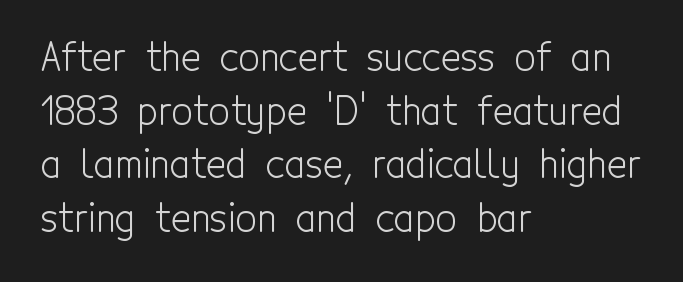
This reads as an unemphasized weight, regular at the heaviest. The lettering holds an erect, upright posture throughout. Does the leading feel generous? No, just average. Each letter's strokes conclude bluntly, with no projecting serifs.
